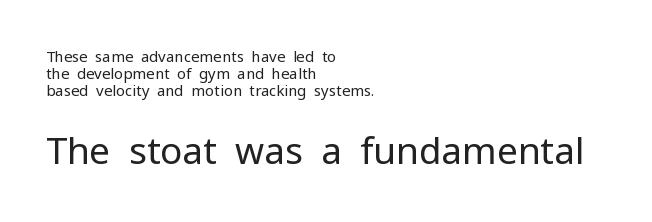
Q: Is the text bold? A: No.
Q: Is the text italic (slanted)? A: No, it is upright.
Q: Is the typeface a serif or a sans-serif typeface? A: Sans-serif.
Q: Is the text underlined? A: No.
Q: How is the paragraph aligned? A: Left-aligned.
Q: Is the spacing between letters normal or unusually wide? A: Normal.
Q: Is the spacing between lines tight, normal or loose? A: Tight.
Q: Which block of text is set in a larger size, the first (top) or the second (bottom)? A: The second (bottom) one.
Q: Width (condensed, normal, or wide)? A: Normal.
Q: Stroke contrast? A: Low.
Q: x-height? A: Medium.
Q: Monospaced? A: No.
